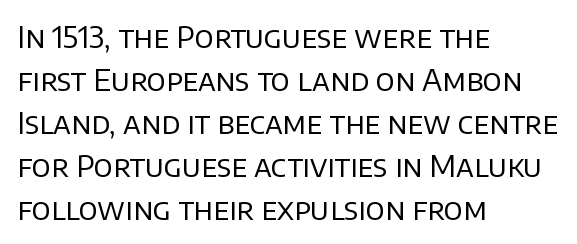
{"serif": "no", "italic": "no", "bold": "no", "weight": "regular", "width": "normal", "stroke_contrast": "low", "x_height": "large", "monospaced": "no", "underline": "no", "align": "left", "line_spacing": "normal", "line_spacing_ratio": 1.43, "letter_spacing": "normal", "letter_spacing_em": 0.0, "glyph_px": 30}
